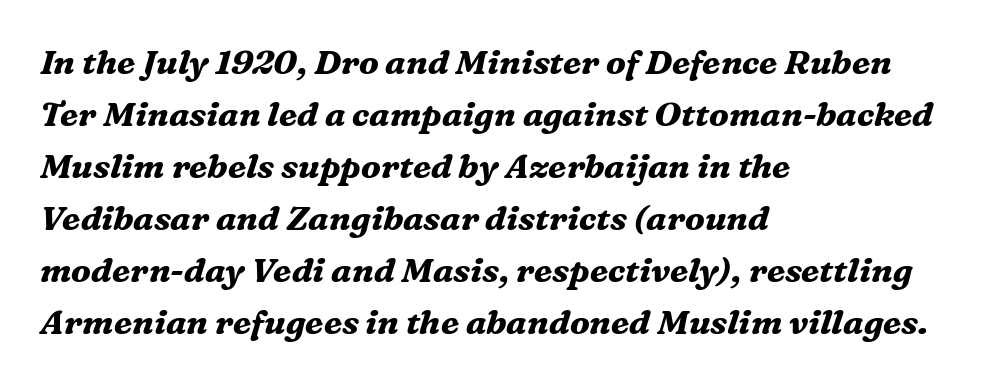
Leftover space on each line is placed entirely after the last word. The space directly below the letters is spotless. Is the letter spacing exaggerated? No — it looks like the ordinary default. Character widths vary here, with narrow letters taking less room than wide ones.
